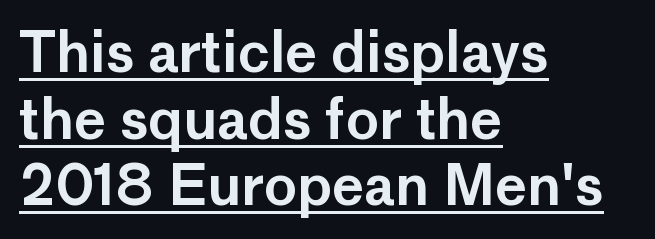
Q: Is the text italic (slanted)? A: No, it is upright.
Q: Is the typeface a serif or a sans-serif typeface? A: Sans-serif.
Q: Is the text underlined? A: Yes.
Q: How is the paragraph aligned? A: Left-aligned.
Q: Is the spacing between letters normal or unusually wide? A: Normal.
Q: Width (condensed, normal, or wide)? A: Normal.
Q: Stroke contrast? A: Low.
Q: x-height? A: Medium.
Q: Monospaced? A: No.
